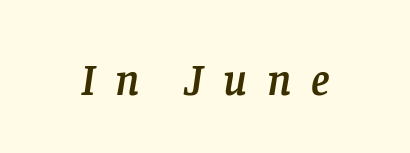
The image shows 45 px serif type, italic (leaning right); set unusually wide letter spacing (+0.43 em), not underlined; low stroke contrast and a large x-height.
